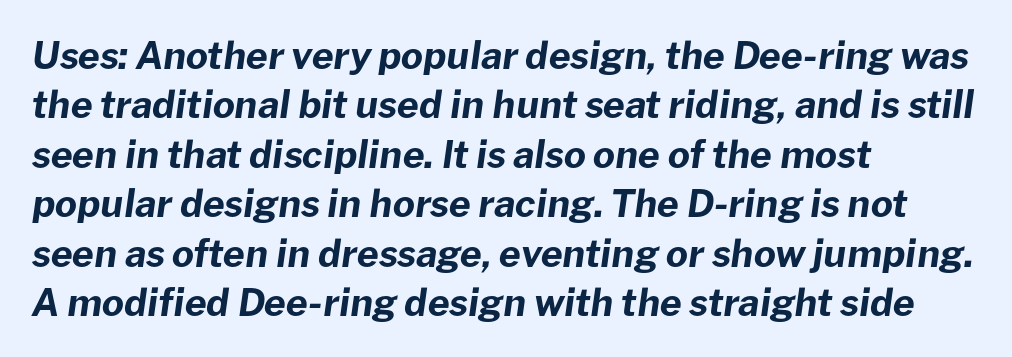
The image shows 38 px bold type, italic (leaning right); set left-aligned, normal line spacing (1.3x), normal letter spacing, not underlined; low stroke contrast and a medium x-height.
